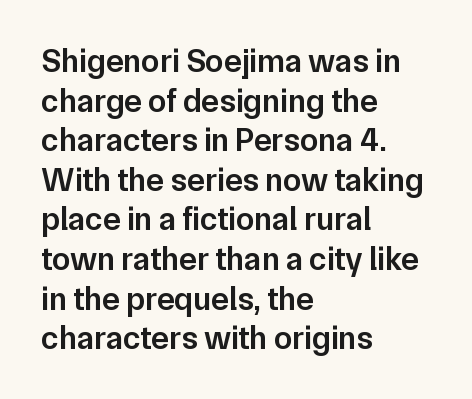
Left-aligned paragraph, ragged on the right. A typesetter would call this proportional, since set widths differ per character. As a designer I'd log this as weight 600, semibold. Stroke terminals: plain, sans-serif. Honestly, the letter spacing is just normal — you wouldn't notice it. Underlining? Definitely not there.
